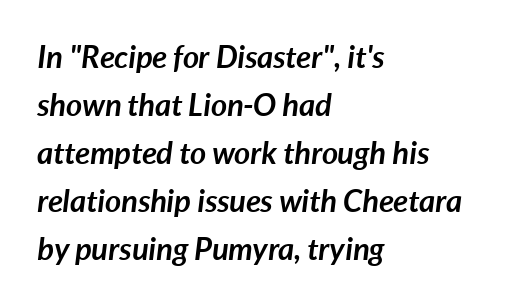
Q: Is the text bold? A: Yes.
Q: Is the text italic (slanted)? A: Yes, it leans right by about 7 degrees.
Q: Is the text underlined? A: No.
Q: How is the paragraph aligned? A: Left-aligned.
Q: Is the spacing between letters normal or unusually wide? A: Normal.
Q: Is the spacing between lines tight, normal or loose? A: Normal.
Q: Width (condensed, normal, or wide)? A: Normal.
Q: Stroke contrast? A: Low.
Q: x-height? A: Medium.
Q: Monospaced? A: No.
